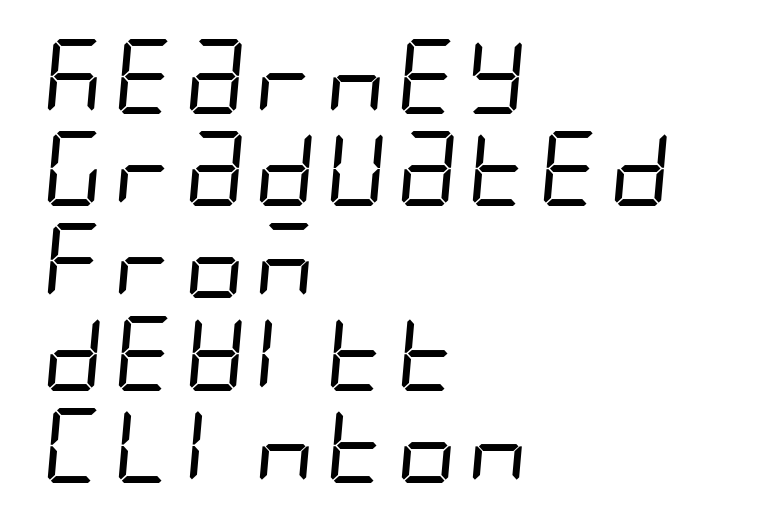
{"serif": "no", "bold": "no", "weight": "regular", "width": "condensed", "stroke_contrast": "low", "x_height": "large", "underline": "no", "align": "left", "line_spacing_ratio": 1.23, "letter_spacing": "normal", "letter_spacing_em": 0.0, "glyph_px": 75}
